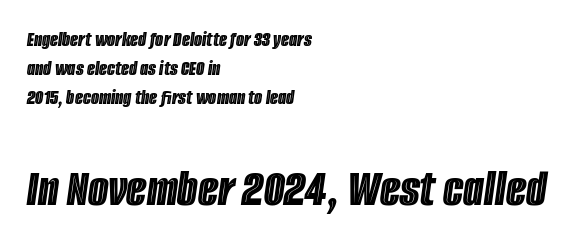
The image shows 53 px condensed type, italic (leaning right); set left-aligned, normal line spacing (1.39x), normal letter spacing, not underlined; the second (bottom) block is 2.52x larger; a large x-height.
